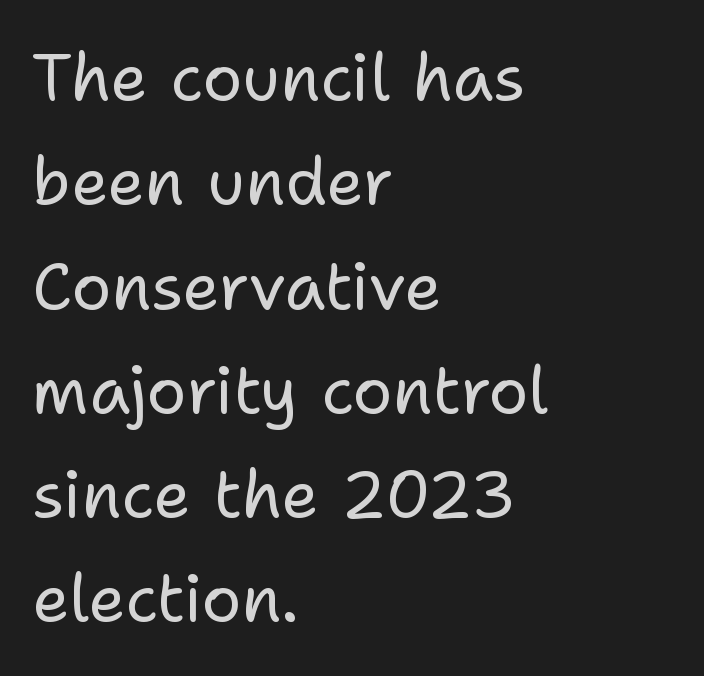
The image shows 66 px regular-weight sans-serif type, upright; set left-aligned, normal line spacing (1.58x), normal letter spacing, not underlined; low stroke contrast and a medium x-height.
